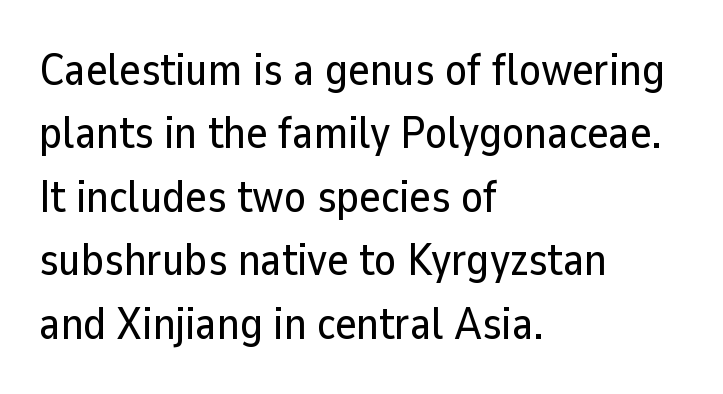
Q: Is the text italic (slanted)? A: No, it is upright.
Q: Is the typeface a serif or a sans-serif typeface? A: Sans-serif.
Q: Is the text underlined? A: No.
Q: How is the paragraph aligned? A: Left-aligned.
Q: Is the spacing between letters normal or unusually wide? A: Normal.
Q: Is the spacing between lines tight, normal or loose? A: Normal.
Q: Width (condensed, normal, or wide)? A: Normal.
Q: Stroke contrast? A: Low.
Q: x-height? A: Medium.
Q: Monospaced? A: No.
